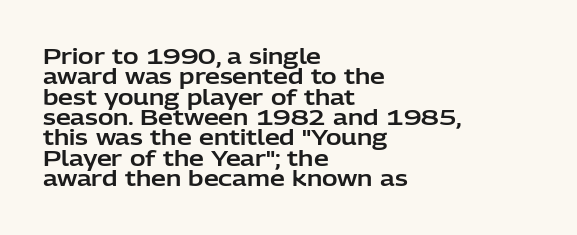
How would I describe the line gaps? Narrow and economical. The ragged edge is on the right, which tells us the setting is flush left. The lettering holds an erect, upright posture throughout. The space beneath each line is pristine and unruled. The face used here is rendered with its standard letterfit.
